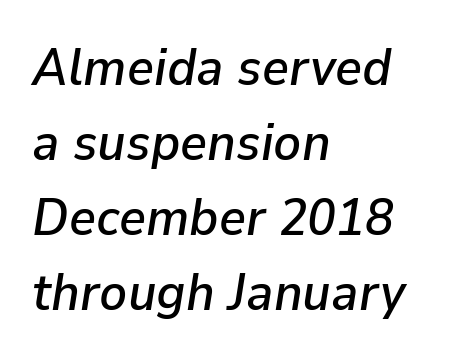
Q: Is the text italic (slanted)? A: Yes, it leans right by about 9 degrees.
Q: Is the text underlined? A: No.
Q: How is the paragraph aligned? A: Left-aligned.
Q: Is the spacing between letters normal or unusually wide? A: Normal.
Q: Is the spacing between lines tight, normal or loose? A: Normal.
Q: Width (condensed, normal, or wide)? A: Normal.
Q: Stroke contrast? A: Low.
Q: x-height? A: Medium.
Q: Monospaced? A: No.
